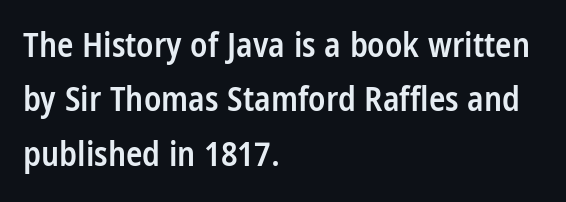
Q: Is the text bold? A: Semi-bold.
Q: Is the text italic (slanted)? A: No, it is upright.
Q: Is the typeface a serif or a sans-serif typeface? A: Sans-serif.
Q: Is the text underlined? A: No.
Q: How is the paragraph aligned? A: Left-aligned.
Q: Is the spacing between letters normal or unusually wide? A: Normal.
Q: Is the spacing between lines tight, normal or loose? A: Normal.
Q: Width (condensed, normal, or wide)? A: Condensed.
Q: Stroke contrast? A: Low.
Q: x-height? A: Large.
Q: Monospaced? A: No.
